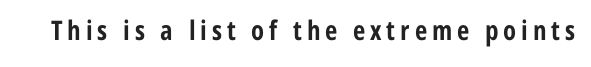
Q: Is the text bold? A: Yes.
Q: Is the text italic (slanted)? A: No, it is upright.
Q: Is the text underlined? A: No.
